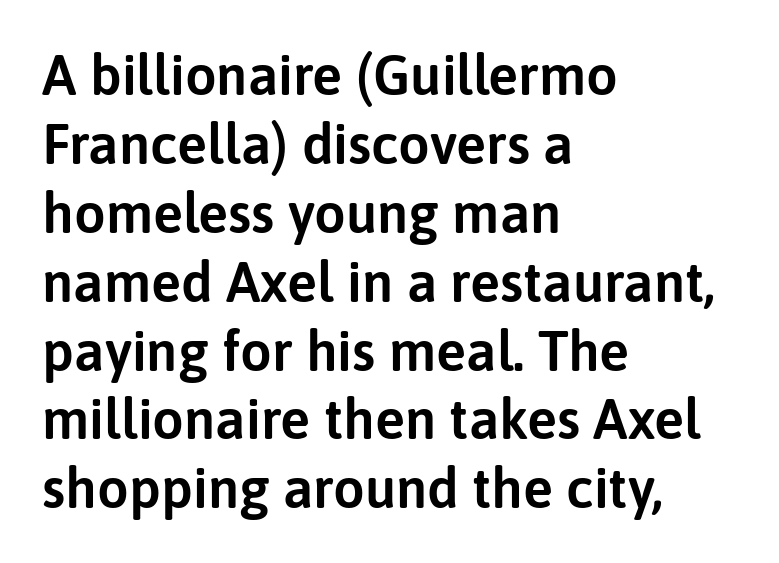
Posture: upright roman. The paragraph has a hard left edge and a soft right edge. Is this a sans? Yes — the strokes have no serifs. Note the varied advance widths — an 'i' is clearly narrower than an 'm'. Check the space under the baseline: it is left empty.
